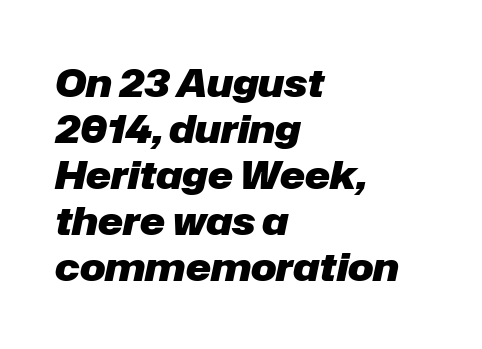
These lines keep a tight, regular rhythm from letter to letter. Decoration check: the copy has no underline. As a designer I'd log this as weight 700, bold. There's an unmistakable incline to the writing here. Each line starts at the same left margin while the right side varies. This sample has the flowing, uneven cadence of proportional lettering.
